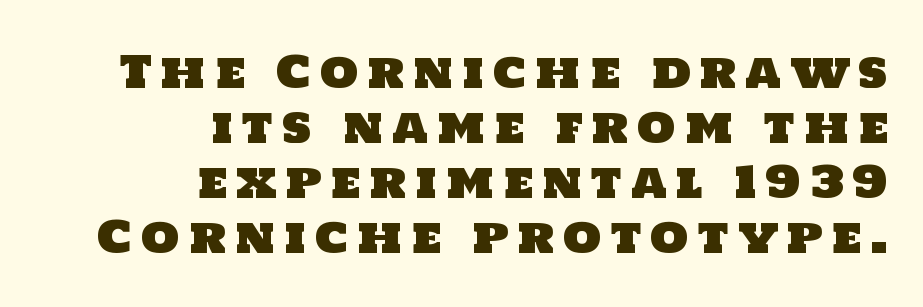
{"serif": "no", "width": "normal", "stroke_contrast": "low", "x_height": "large", "monospaced": "no", "underline": "no", "align": "right", "line_spacing": "normal", "line_spacing_ratio": 1.25, "letter_spacing": "wide", "letter_spacing_em": 0.2, "glyph_px": 44}
